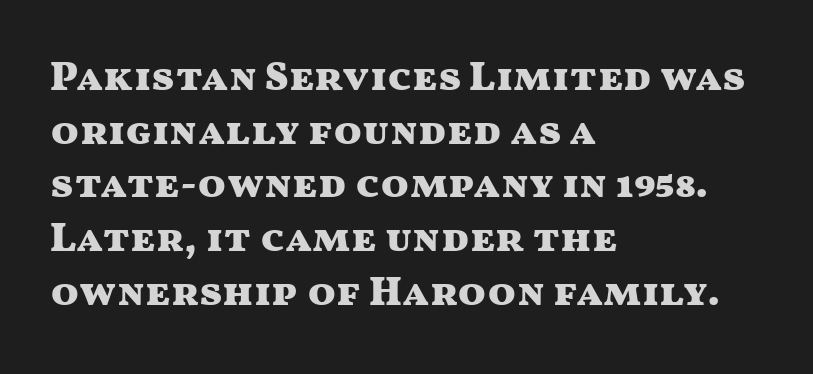
Q: Is the text bold? A: Yes.
Q: Is the text italic (slanted)? A: No, it is upright.
Q: Is the typeface a serif or a sans-serif typeface? A: Sans-serif.
Q: Is the text underlined? A: No.
Q: How is the paragraph aligned? A: Left-aligned.
Q: Is the spacing between letters normal or unusually wide? A: Normal.
Q: Is the spacing between lines tight, normal or loose? A: Normal.
Q: Width (condensed, normal, or wide)? A: Wide.
Q: Stroke contrast? A: Medium.
Q: x-height? A: Medium.
Q: Monospaced? A: No.
